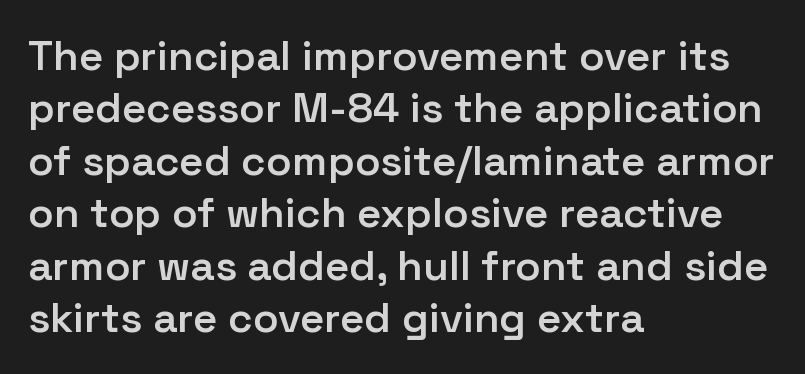
{"serif": "no", "italic": "no", "bold": "semi", "weight": "semibold", "width": "normal", "stroke_contrast": "low", "x_height": "medium", "monospaced": "no", "underline": "no", "align": "left", "line_spacing": "normal", "line_spacing_ratio": 1.25, "letter_spacing": "normal", "letter_spacing_em": 0.0, "glyph_px": 42}
